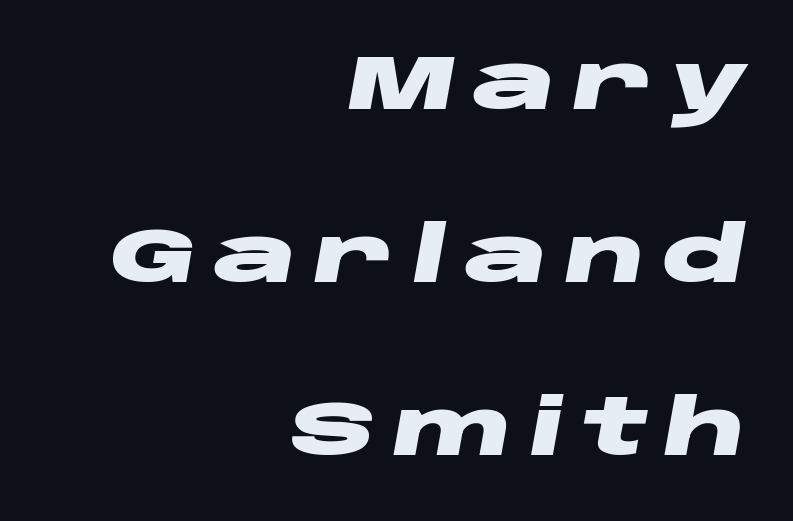
Q: Is the text bold? A: Yes.
Q: Is the text italic (slanted)? A: Yes, it leans right by about 10 degrees.
Q: Is the text underlined? A: No.
Q: How is the paragraph aligned? A: Right-aligned.
Q: Is the spacing between letters normal or unusually wide? A: Unusually wide.
Q: Is the spacing between lines tight, normal or loose? A: Loose.
Q: Width (condensed, normal, or wide)? A: Wide.
Q: Stroke contrast? A: Low.
Q: x-height? A: Large.
Q: Monospaced? A: No.
